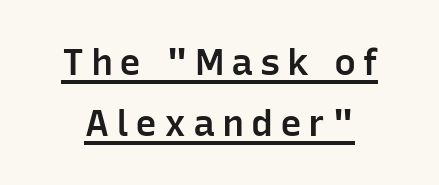
A typesetter would mark this as roman, not italic. Stems and bowls a touch heavier than normal — semibold. Regarding leading, the lines here are spaced in the standard way. Varying glyph widths throughout — classic text-font behaviour.
